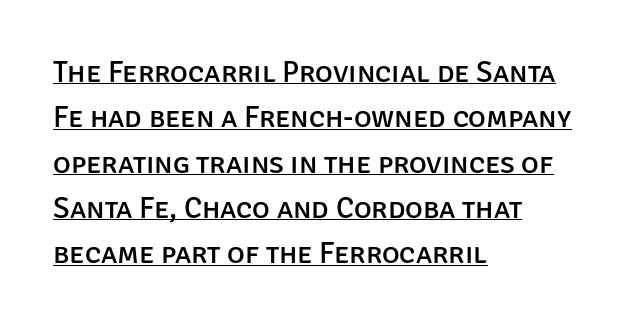
The image shows 30 px sans-serif type, upright; set left-aligned, normal line spacing (1.51x), normal letter spacing, underlined; low stroke contrast and a large x-height.
